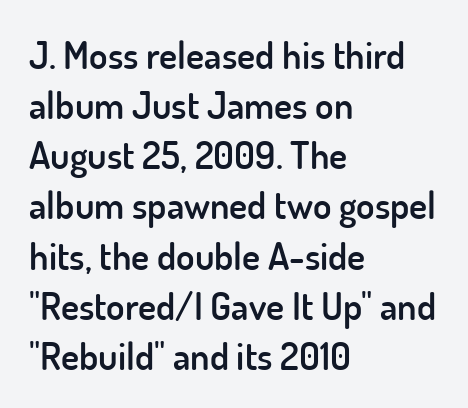
The image shows 38 px semibold sans-serif type, upright; set left-aligned, normal line spacing (1.32x), normal letter spacing, not underlined; low stroke contrast and a small x-height.
